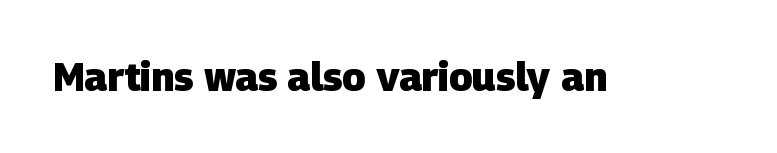
Q: Is the text bold? A: Yes.
Q: Is the typeface a serif or a sans-serif typeface? A: Sans-serif.
Q: Is the text underlined? A: No.
Q: Is the spacing between letters normal or unusually wide? A: Normal.
Q: Width (condensed, normal, or wide)? A: Normal.
Q: Stroke contrast? A: Low.
Q: x-height? A: Large.
Q: Monospaced? A: No.
